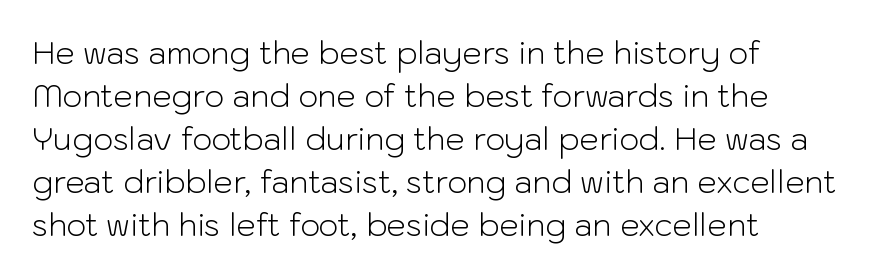
The image shows 31 px light sans-serif type, upright; set left-aligned, normal line spacing (1.39x), normal letter spacing, not underlined; low stroke contrast and a medium x-height.
